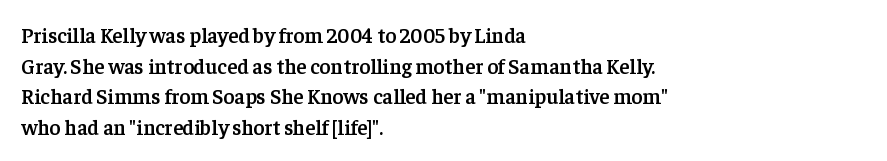
Q: Is the text bold? A: Semi-bold.
Q: Is the text italic (slanted)? A: No, it is upright.
Q: Is the text underlined? A: No.
Q: How is the paragraph aligned? A: Left-aligned.
Q: Is the spacing between letters normal or unusually wide? A: Normal.
Q: Is the spacing between lines tight, normal or loose? A: Normal.
